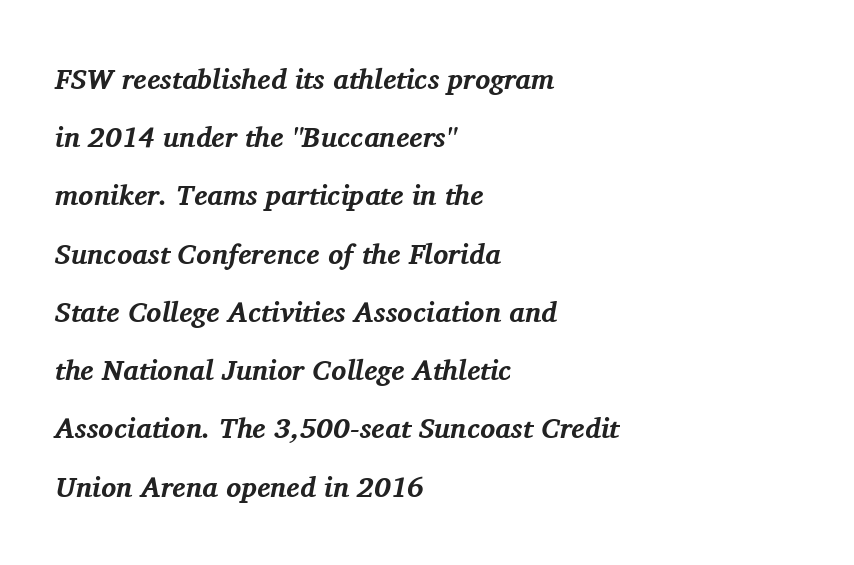
The image shows 28 px bold serif type, italic (leaning right); set left-aligned, loose line spacing (2.08x), normal letter spacing, not underlined; medium stroke contrast and a medium x-height.
